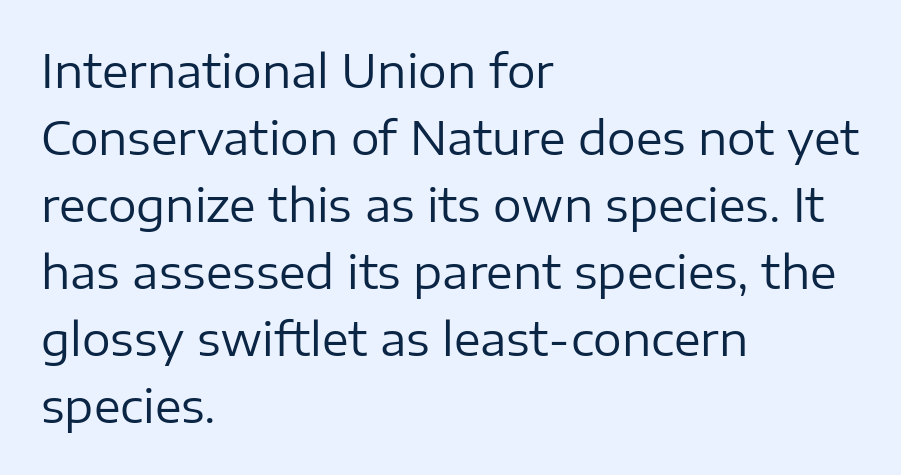
{"serif": "no", "italic": "no", "bold": "no", "weight": "regular", "width": "normal", "stroke_contrast": "low", "x_height": "medium", "monospaced": "no", "underline": "no", "align": "left", "line_spacing": "normal", "line_spacing_ratio": 1.49, "letter_spacing": "normal", "letter_spacing_em": 0.0, "glyph_px": 45}
